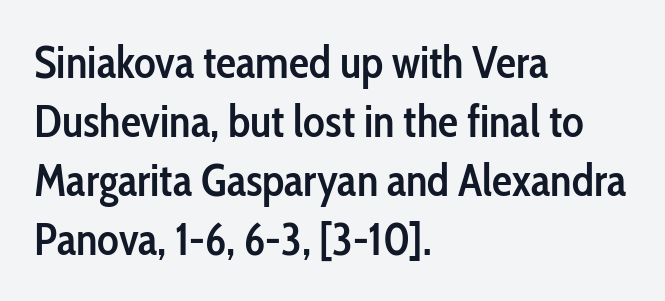
{"serif": "no", "italic": "no", "bold": "semi", "weight": "semibold", "width": "condensed", "stroke_contrast": "low", "x_height": "medium", "monospaced": "no", "underline": "no", "align": "left", "line_spacing": "normal", "line_spacing_ratio": 1.31, "letter_spacing": "normal", "letter_spacing_em": 0.0, "glyph_px": 45}
